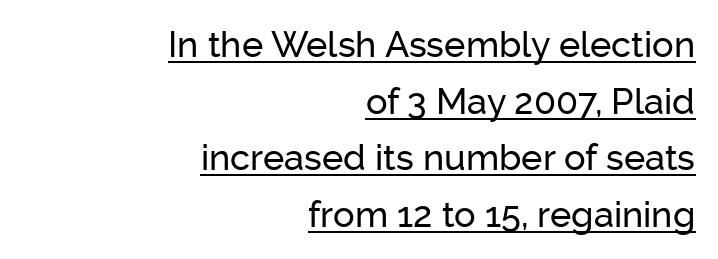
Style check: upright. The line texture is even and compact thanks to regular tracking. Interline gaps are of average width in this sample. If you drew a ruler down the right edge, every line would touch it. Do the characters align in a grid? No, the font is proportional.
